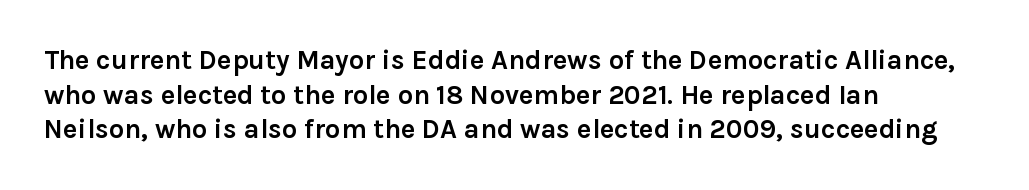
Q: Is the text bold? A: Yes.
Q: Is the text italic (slanted)? A: No, it is upright.
Q: Is the text underlined? A: No.
Q: How is the paragraph aligned? A: Left-aligned.
Q: Is the spacing between letters normal or unusually wide? A: Normal.
Q: Is the spacing between lines tight, normal or loose? A: Normal.
